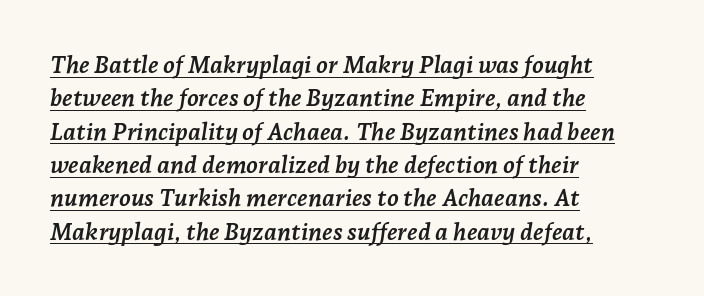
The image shows 24 px bold type, italic (leaning right); set left-aligned, normal line spacing (1.39x), normal letter spacing, underlined.
